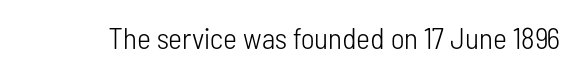
The image shows 30 px light, condensed sans-serif type, upright; set normal letter spacing, not underlined; low stroke contrast and a medium x-height.
